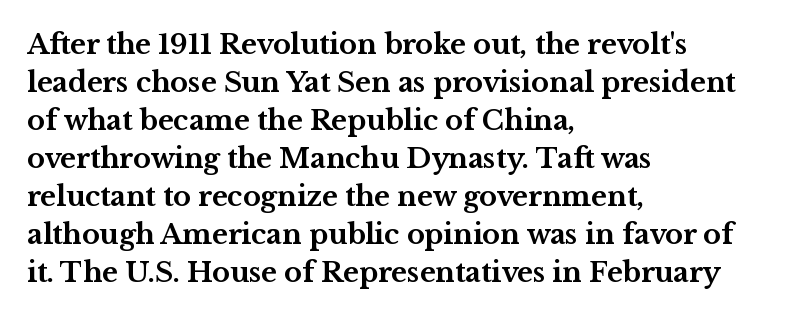
Q: Is the text bold? A: Yes.
Q: Is the text italic (slanted)? A: No, it is upright.
Q: Is the text underlined? A: No.
Q: How is the paragraph aligned? A: Left-aligned.
Q: Is the spacing between letters normal or unusually wide? A: Normal.
Q: Is the spacing between lines tight, normal or loose? A: Normal.
